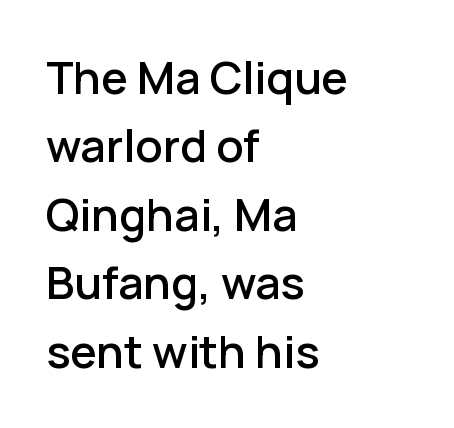
The image shows 45 px sans-serif type, upright; set left-aligned, normal line spacing (1.52x), normal letter spacing, not underlined; low stroke contrast and a medium x-height.
